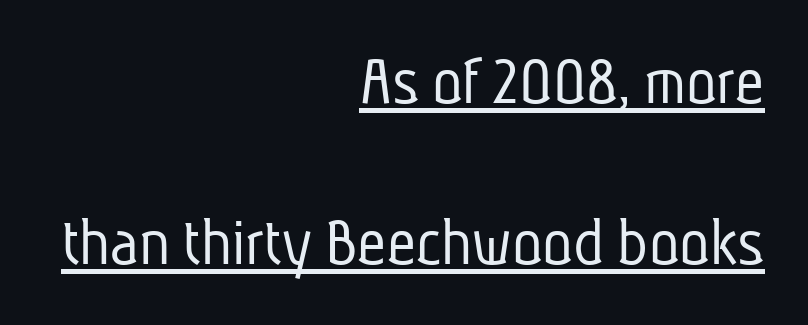
The leading is generous, giving the passage an open texture. The weight would be labelled regular, book, light, or lighter still. The rendering anchors every line to the right-hand side. Tracking value appears to be zero — textbook default spacing.
